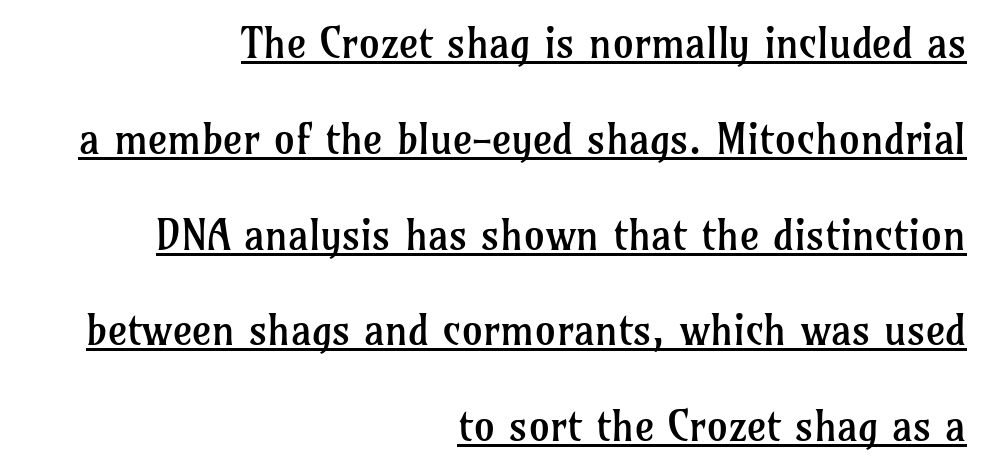
Font category for this specimen: serif. No extra ink here — the face is not bold. The passage shown stacks its lines with a broad gap. Every stem runs plumb, perpendicular to the baseline. This is underlined copy, the kind a proofreader might mark for attention.
